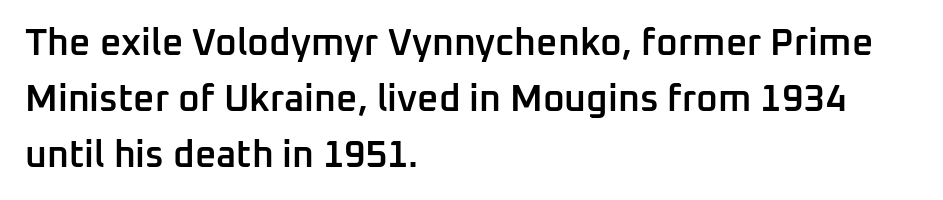
{"serif": "no", "italic": "no", "bold": "semi", "weight": "semibold", "width": "normal", "stroke_contrast": "low", "x_height": "medium", "monospaced": "no", "underline": "no", "align": "left", "line_spacing": "normal", "line_spacing_ratio": 1.51, "letter_spacing": "normal", "letter_spacing_em": 0.0, "glyph_px": 37}
